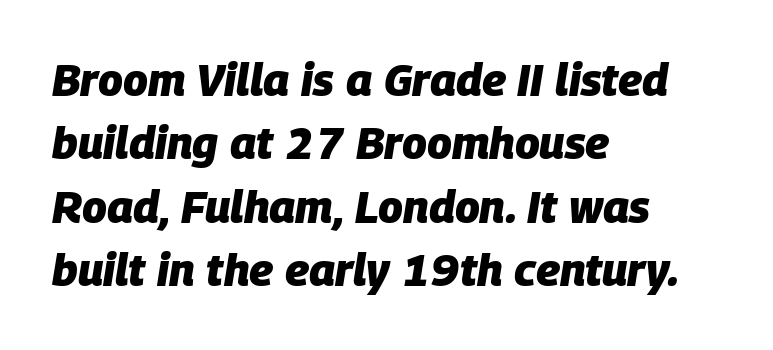
The letters advance in unequal steps, a hallmark of proportional type. The rendering uses a moderate line-height, typical for paragraphs. Slanted lettering throughout. Heft: maximum for text — a bold. The paragraph shown leans on its left margin. The specimen omits any rule beneath the text block's lines.
